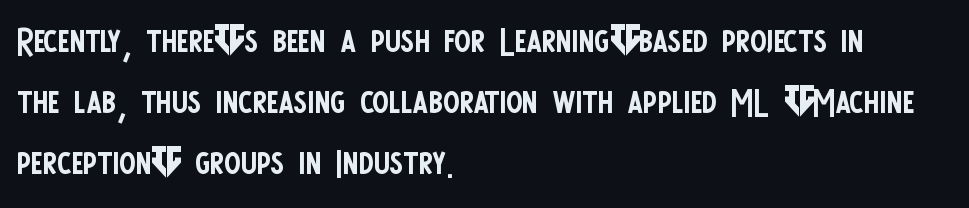
{"serif": "no", "italic": "no", "bold": "no", "weight": "regular", "width": "condensed", "stroke_contrast": "low", "x_height": "large", "monospaced": "no", "underline": "no", "align": "left", "line_spacing_ratio": 1.24, "letter_spacing": "normal", "letter_spacing_em": 0.0, "glyph_px": 49}
